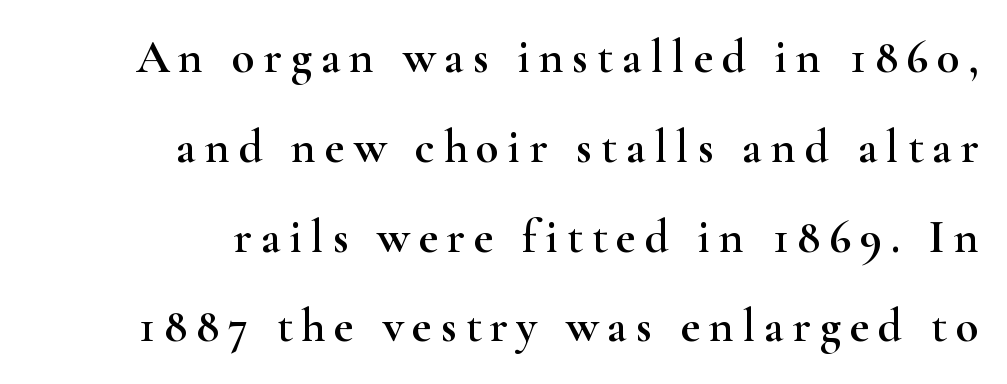
Q: Is the text italic (slanted)? A: No, it is upright.
Q: Is the typeface a serif or a sans-serif typeface? A: Serif.
Q: Is the text underlined? A: No.
Q: How is the paragraph aligned? A: Right-aligned.
Q: Is the spacing between lines tight, normal or loose? A: Loose.
Q: Width (condensed, normal, or wide)? A: Wide.
Q: Stroke contrast? A: High.
Q: x-height? A: Small.
Q: Monospaced? A: No.
